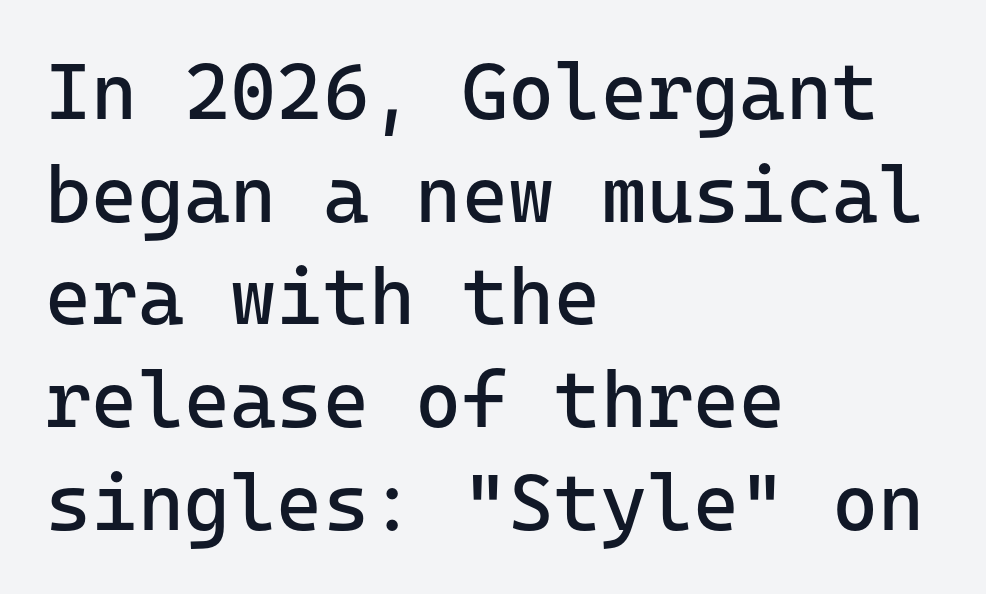
{"serif": "no", "italic": "no", "bold": "no", "weight": "regular", "width": "normal", "stroke_contrast": "low", "x_height": "medium", "monospaced": "yes", "underline": "no", "align": "left", "line_spacing": "normal", "line_spacing_ratio": 1.3, "letter_spacing": "normal", "letter_spacing_em": 0.0, "glyph_px": 79}
